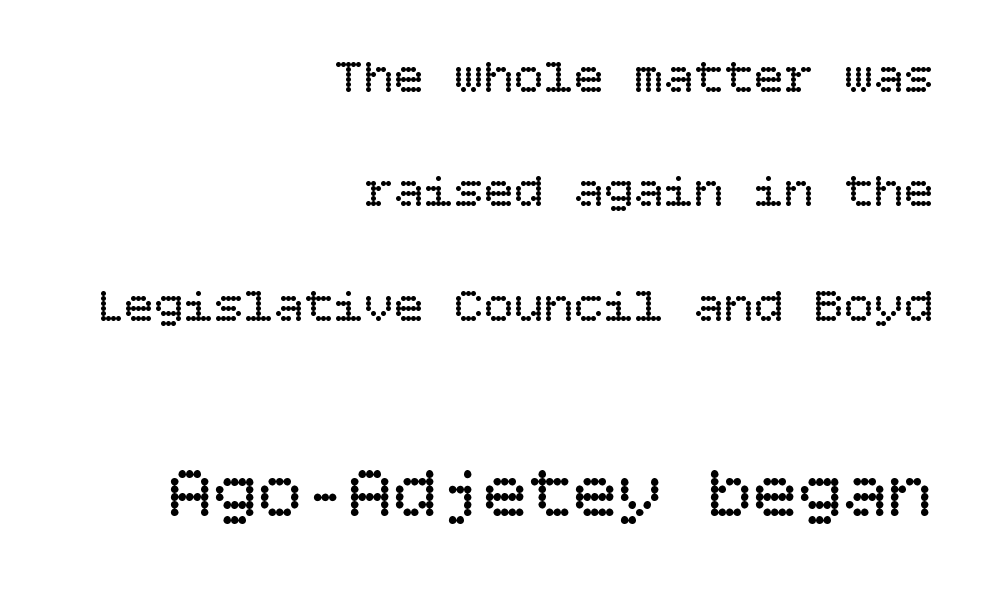
{"italic": "no", "bold": "no", "weight": "regular", "width": "normal", "stroke_contrast": "low", "x_height": "large", "underline": "no", "align": "right", "line_spacing": "loose", "line_spacing_ratio": 2.29, "letter_spacing": "normal", "letter_spacing_em": 0.0, "larger_block": "second", "size_ratio": 1.5, "glyph_px": 75}
